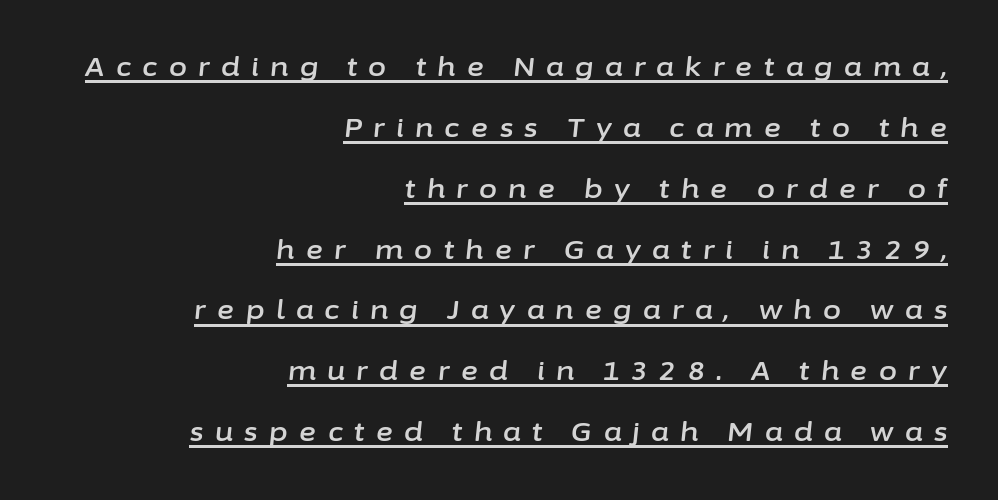
The passage shown leans; its letterforms are oblique. Is the block centered? No — it sits flush against the right margin. Emphasis is given by a line drawn under the lettering. The passage shown stacks its lines with a broad gap.
